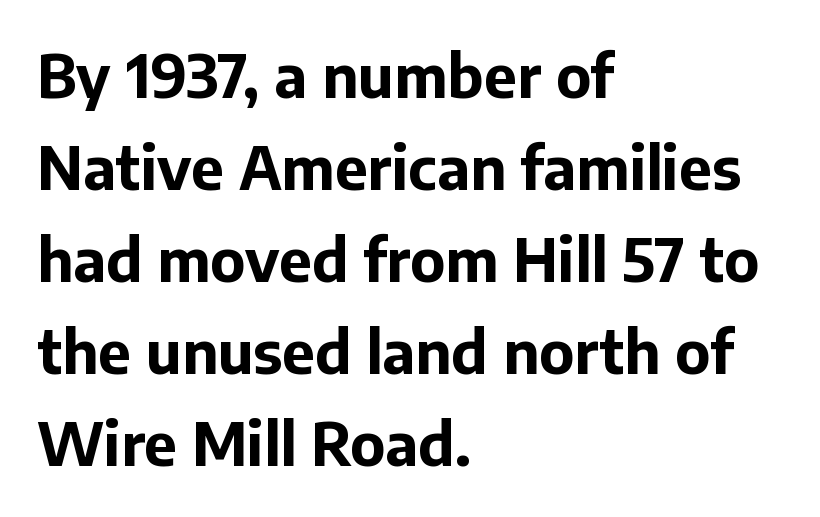
Q: Is the text bold? A: Yes.
Q: Is the text italic (slanted)? A: No, it is upright.
Q: Is the typeface a serif or a sans-serif typeface? A: Sans-serif.
Q: Is the text underlined? A: No.
Q: How is the paragraph aligned? A: Left-aligned.
Q: Is the spacing between letters normal or unusually wide? A: Normal.
Q: Is the spacing between lines tight, normal or loose? A: Normal.
Q: Width (condensed, normal, or wide)? A: Normal.
Q: Stroke contrast? A: Low.
Q: x-height? A: Medium.
Q: Monospaced? A: No.
